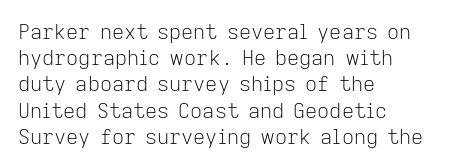
Does extra space separate the letters? No, they use regular spacing. Layout note: lines flush left. The area under the type is left untouched. This reads as an unemphasized weight, regular at the heaviest. This is roman type, the default non-slanted kind. Vertical spacing — default.
